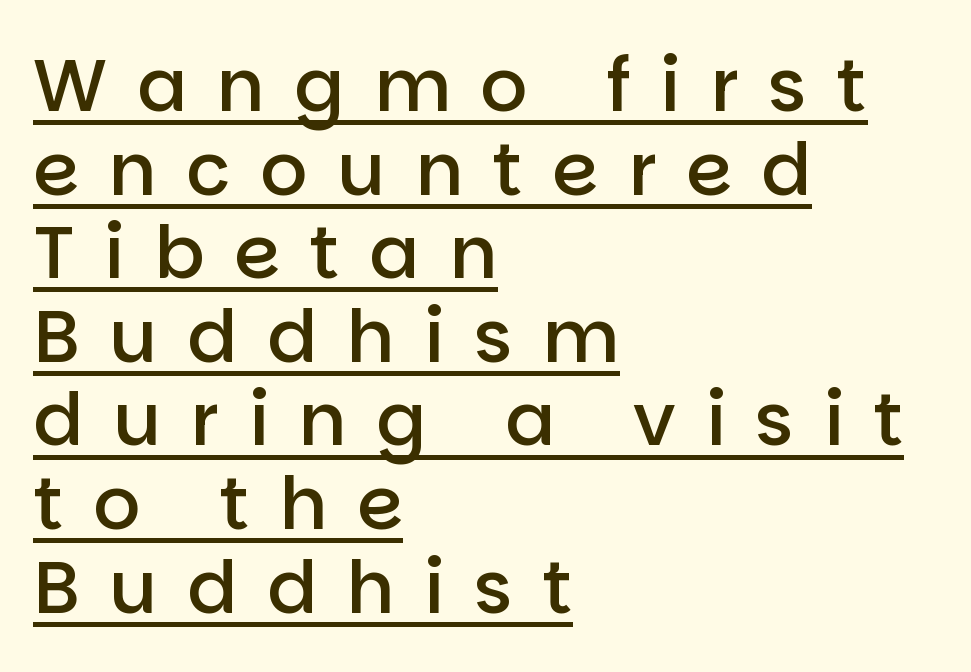
Spacing verdict: proportional, widths tailored to each character. Notice how descenders almost collide with the ascenders below — that's tight leading. Check where the strokes stop: nothing finishes them off — pure sans. Like a heading marked for emphasis, these lines bear an underscore. The lettering holds an erect, upright posture throughout. Caption: expanded tracking, letters set apart.
